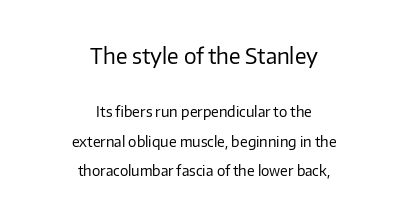
The typesetter chose a symmetrical, centered arrangement here. Unbolded letterforms with no extra heft. Tracking here is standard; glyphs follow each other at the usual distance. Unmarked baselines from the first word to the last.
